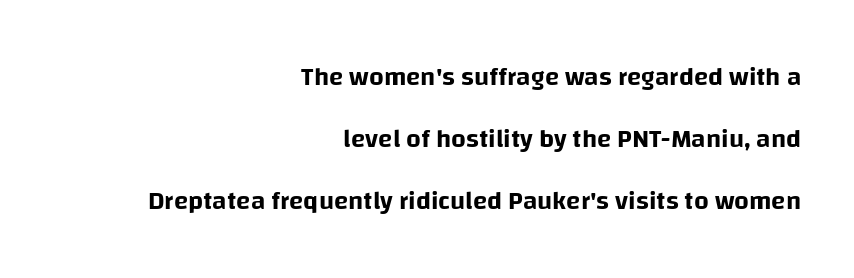
The image shows 26 px text type, upright; set right-aligned, loose line spacing (2.38x), normal letter spacing, not underlined.
